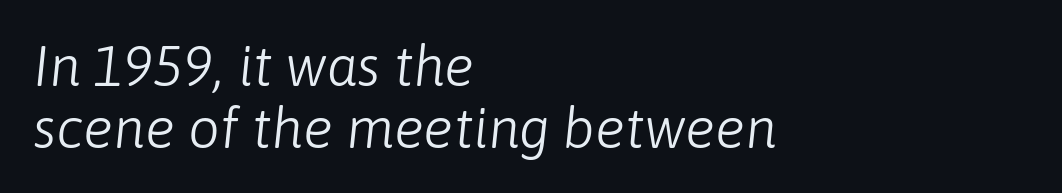
A typesetter would call this leading minimal, almost set solid. Characters follow at the spacing the type designer built in. The axis of the letterforms is tilted away from vertical. The string is rendered with underlining switched off. Leftover space on each line is placed entirely after the last word. The letters advance in unequal steps, a hallmark of proportional type.
